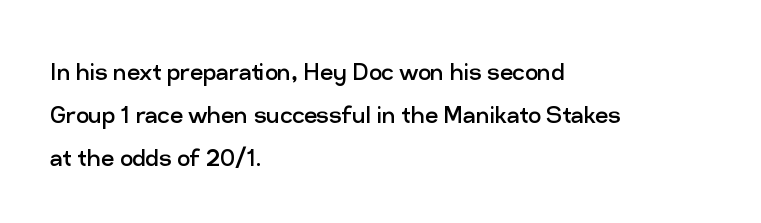
Observe the absence of serifs on each vertical stroke in this sample. Short and long lines alike share a common starting point at left. Think standard paragraph weight, or any step lighter than that. The rendering uses natural spacing where letterforms have individual widths. Glyph-to-glyph distance matches everyday printed text. The lettering stays uniformly vertical, giving the passage a roman look.
